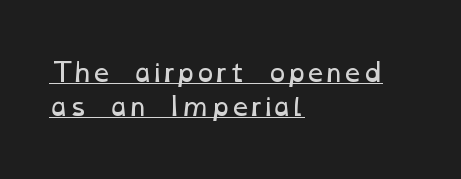
Q: Is the text bold? A: No.
Q: Is the text underlined? A: Yes.
Q: How is the paragraph aligned? A: Left-aligned.
Q: Is the spacing between letters normal or unusually wide? A: Normal.
Q: Is the spacing between lines tight, normal or loose? A: Normal.
